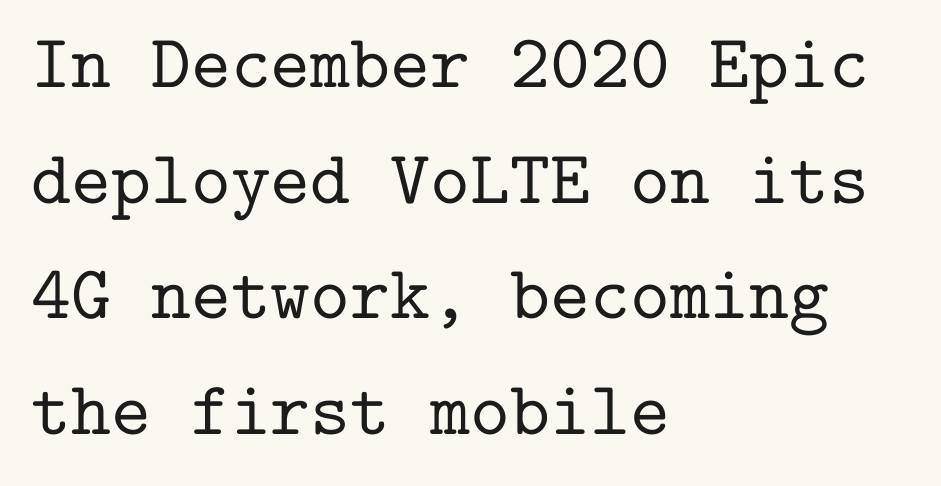
Q: Is the text italic (slanted)? A: No, it is upright.
Q: Is the typeface a serif or a sans-serif typeface? A: Serif.
Q: Is the text underlined? A: No.
Q: How is the paragraph aligned? A: Left-aligned.
Q: Is the spacing between letters normal or unusually wide? A: Normal.
Q: Is the spacing between lines tight, normal or loose? A: Normal.
Q: Width (condensed, normal, or wide)? A: Normal.
Q: Stroke contrast? A: Low.
Q: x-height? A: Medium.
Q: Monospaced? A: Yes.
